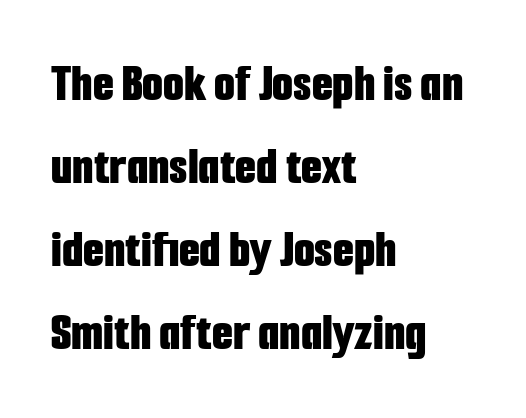
Q: Is the text bold? A: Yes.
Q: Is the text italic (slanted)? A: No, it is upright.
Q: Is the typeface a serif or a sans-serif typeface? A: Sans-serif.
Q: Is the text underlined? A: No.
Q: How is the paragraph aligned? A: Left-aligned.
Q: Is the spacing between letters normal or unusually wide? A: Normal.
Q: Is the spacing between lines tight, normal or loose? A: Normal.
Q: Width (condensed, normal, or wide)? A: Condensed.
Q: Stroke contrast? A: Low.
Q: x-height? A: Medium.
Q: Monospaced? A: No.
